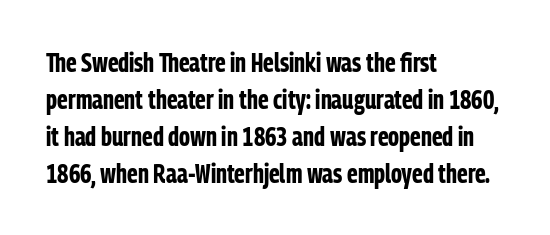
These words are printed bold, with thick strokes throughout. Between one letter and the next there's only the usual sliver of space. The letters stand straight up with perfectly vertical stems. The rendering anchors every line to the left-hand side. The leading is moderate, giving the passage an even texture.
